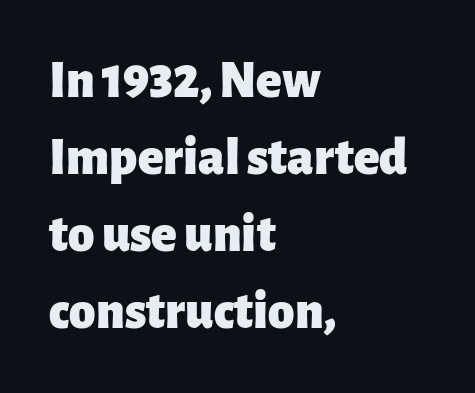
{"serif": "no", "italic": "no", "bold": "yes", "weight": "heavy", "width": "normal", "stroke_contrast": "low", "x_height": "medium", "monospaced": "no", "underline": "no", "align": "left", "line_spacing": "normal", "line_spacing_ratio": 1.45, "letter_spacing": "normal", "letter_spacing_em": 0.0, "glyph_px": 53}
